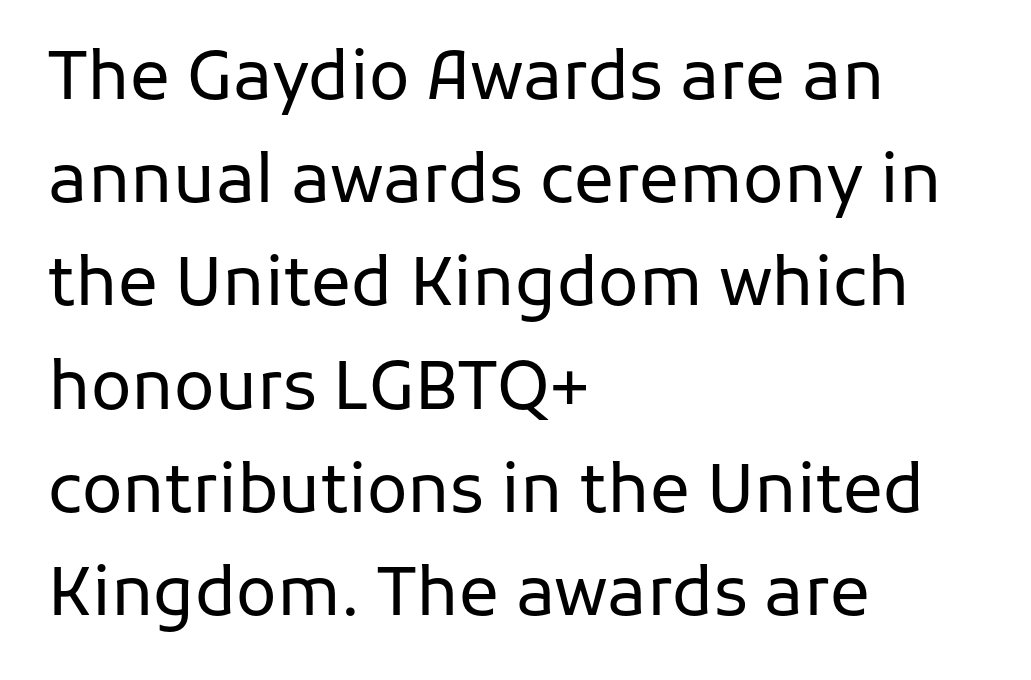
Q: Is the text bold? A: No.
Q: Is the text italic (slanted)? A: No, it is upright.
Q: Is the typeface a serif or a sans-serif typeface? A: Sans-serif.
Q: Is the text underlined? A: No.
Q: How is the paragraph aligned? A: Left-aligned.
Q: Is the spacing between letters normal or unusually wide? A: Normal.
Q: Is the spacing between lines tight, normal or loose? A: Normal.
Q: Width (condensed, normal, or wide)? A: Normal.
Q: Stroke contrast? A: Low.
Q: x-height? A: Medium.
Q: Monospaced? A: No.
